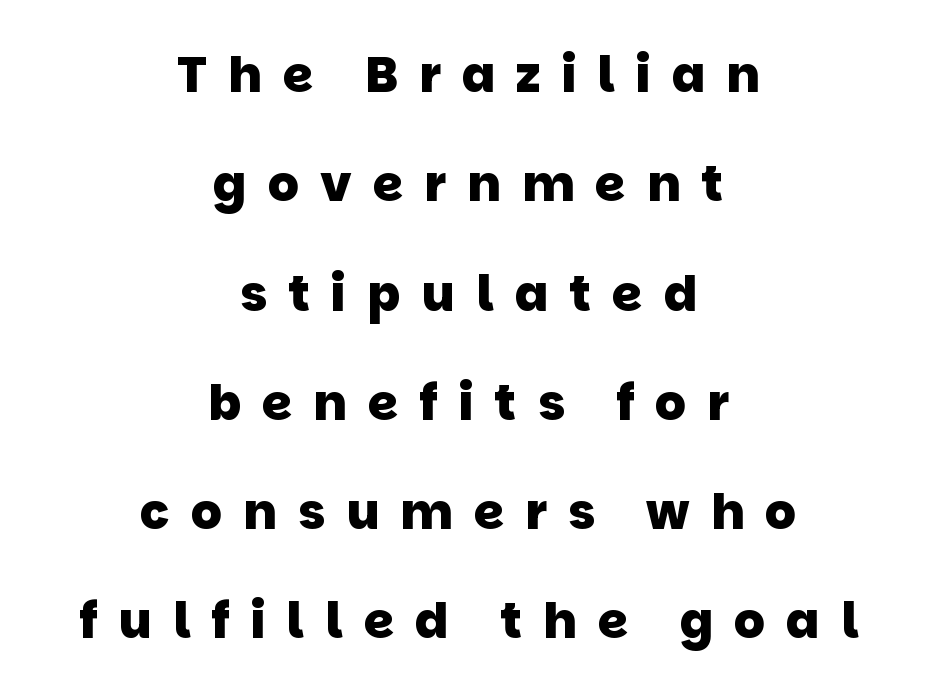
{"serif": "no", "bold": "yes", "weight": "heavy", "width": "normal", "stroke_contrast": "low", "x_height": "large", "monospaced": "no", "underline": "no", "align": "center", "line_spacing": "loose", "line_spacing_ratio": 2.23, "letter_spacing": "wide", "letter_spacing_em": 0.43, "glyph_px": 49}
